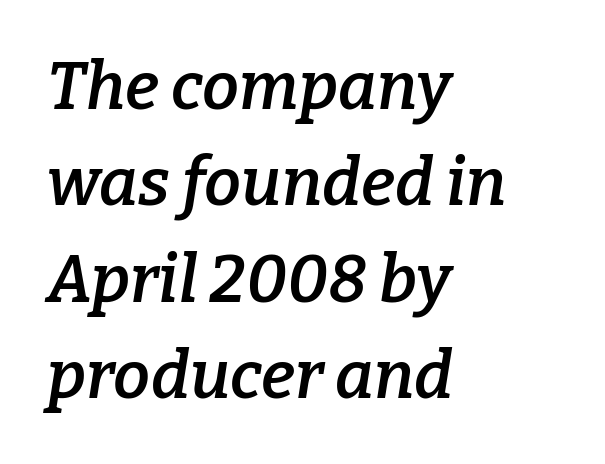
{"serif": "yes", "italic": "yes", "lean": "right", "slant_degrees": 9, "bold": "semi", "weight": "semibold", "width": "normal", "stroke_contrast": "low", "x_height": "medium", "monospaced": "no", "underline": "no", "align": "left", "line_spacing": "normal", "line_spacing_ratio": 1.46, "letter_spacing": "normal", "letter_spacing_em": 0.0, "glyph_px": 66}
